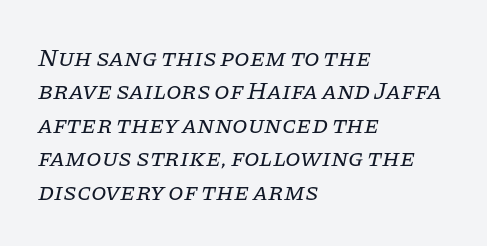
{"italic": "yes", "lean": "right", "slant_degrees": 11, "bold": "no", "underline": "no", "align": "left", "line_spacing": "normal", "line_spacing_ratio": 1.34, "letter_spacing": "normal", "letter_spacing_em": 0.0, "glyph_px": 25}
